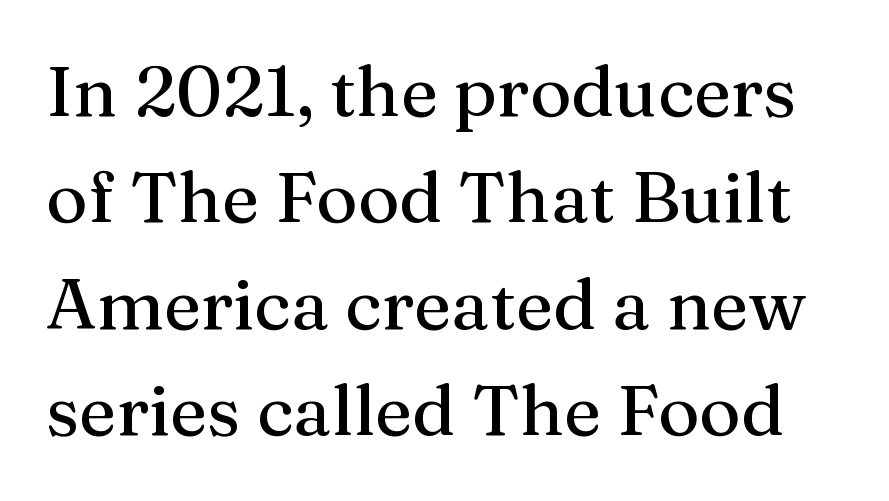
Q: Is the text italic (slanted)? A: No, it is upright.
Q: Is the typeface a serif or a sans-serif typeface? A: Serif.
Q: Is the text underlined? A: No.
Q: Is the spacing between letters normal or unusually wide? A: Normal.
Q: Is the spacing between lines tight, normal or loose? A: Normal.
Q: Width (condensed, normal, or wide)? A: Normal.
Q: Stroke contrast? A: Medium.
Q: x-height? A: Medium.
Q: Monospaced? A: No.
